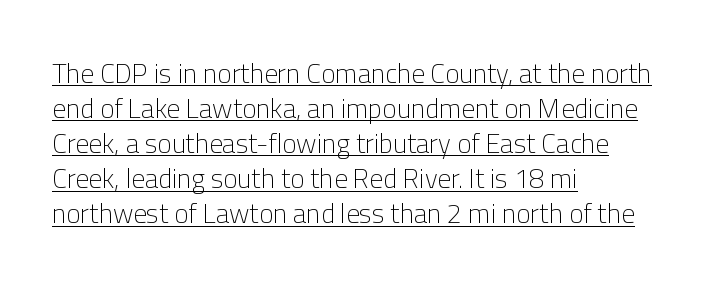
Teacher's note: observe the even left margin — that is flush-left alignment. Decoration check: the copy is underlined. The line-height multiplier appears to be the usual default. You could call the tracking neutral — neither tight nor loose. A light-to-regular cut is what we see here. A roman cut, with each character standing at attention.
